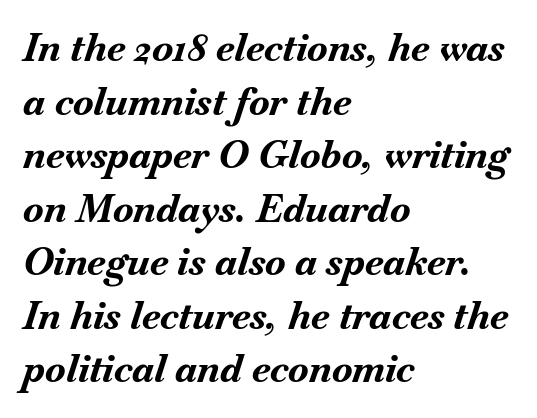
Q: Is the text bold? A: Yes.
Q: Is the text italic (slanted)? A: Yes, it leans right by about 18 degrees.
Q: Is the text underlined? A: No.
Q: How is the paragraph aligned? A: Left-aligned.
Q: Is the spacing between letters normal or unusually wide? A: Normal.
Q: Is the spacing between lines tight, normal or loose? A: Normal.
Q: Width (condensed, normal, or wide)? A: Normal.
Q: Stroke contrast? A: Medium.
Q: x-height? A: Small.
Q: Monospaced? A: No.
